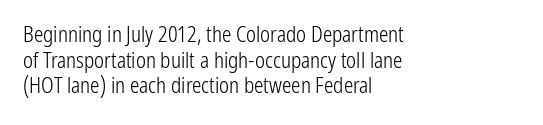
The image shows 21 px text type, upright; set left-aligned, line spacing 1.22x, normal letter spacing, not underlined.
